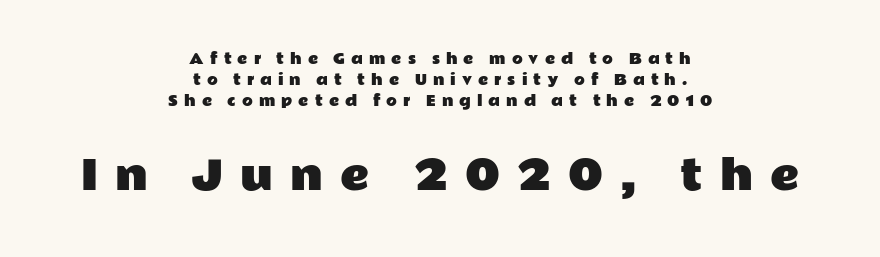
Q: Is the text italic (slanted)? A: No, it is upright.
Q: Is the typeface a serif or a sans-serif typeface? A: Sans-serif.
Q: Is the text underlined? A: No.
Q: How is the paragraph aligned? A: Centered.
Q: Is the spacing between letters normal or unusually wide? A: Unusually wide.
Q: Is the spacing between lines tight, normal or loose? A: Normal.
Q: Which block of text is set in a larger size, the first (top) or the second (bottom)? A: The second (bottom) one.
Q: Width (condensed, normal, or wide)? A: Wide.
Q: Stroke contrast? A: Low.
Q: x-height? A: Medium.
Q: Monospaced? A: No.
